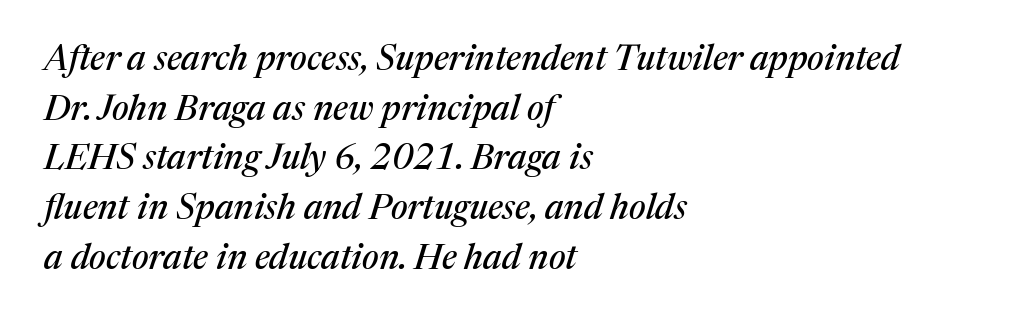
Compared with typical paragraphs, the rows here are spaced about the same. You could not count columns in this text — the font is proportionally spaced. Observe the lean: these are italic letterforms. If you drew a ruler down the left edge, every line would touch it. Note: serifs present on the glyphs.
